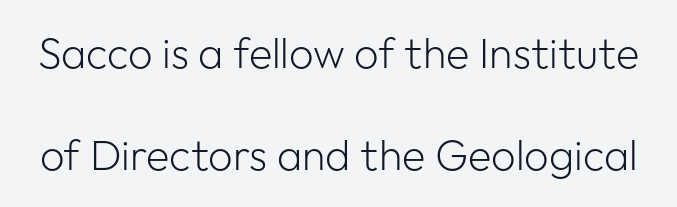
Q: Is the text bold? A: No.
Q: Is the text italic (slanted)? A: No, it is upright.
Q: Is the typeface a serif or a sans-serif typeface? A: Sans-serif.
Q: Is the text underlined? A: No.
Q: Is the spacing between letters normal or unusually wide? A: Normal.
Q: Is the spacing between lines tight, normal or loose? A: Loose.
Q: Width (condensed, normal, or wide)? A: Normal.
Q: Stroke contrast? A: Low.
Q: x-height? A: Medium.
Q: Monospaced? A: No.
